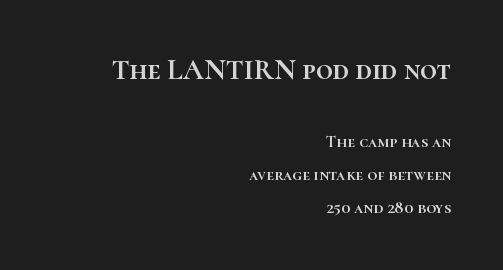
The image shows 29 px text type, upright; set right-aligned, loose line spacing (1.93x), normal letter spacing, not underlined; the first (top) block is 1.71x larger; high stroke contrast and a medium x-height.
